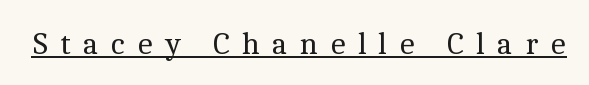
Here the glyphs are tracked loosely, breaking word shapes into spaced letters. The specimen reads as upright at a glance. Quick note: underline on. Weight: in the light-to-regular range. This sample has the flowing, uneven cadence of proportional lettering.
